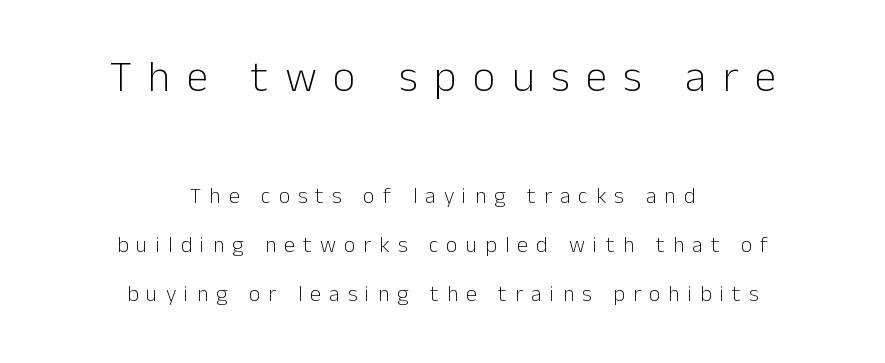
Do the characters align in a grid? No, the font is proportional. The rendering shows plain stroke endings on the letterforms — a sans-serif design. Widely set lines give the paragraph a tall, airy silhouette. Honestly, there is no underline to notice here at all. The lines in this sample share a center point and differ in where they start and stop. Is the letter spacing exaggerated? Yes — the characters are pushed far apart.
